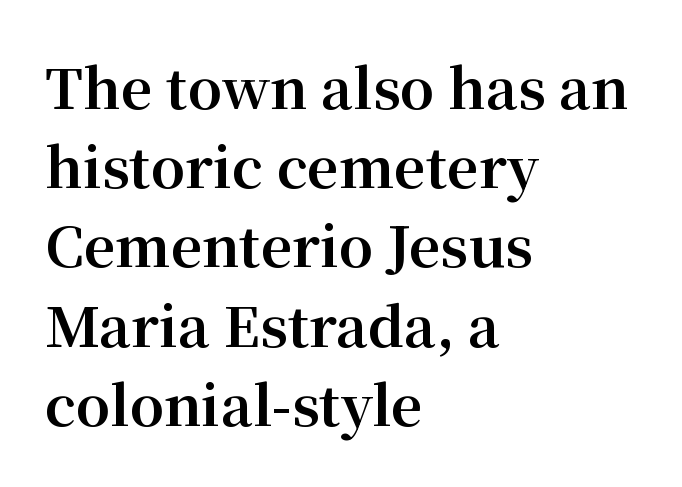
{"serif": "yes", "italic": "no", "bold": "yes", "weight": "bold", "width": "normal", "stroke_contrast": "medium", "x_height": "medium", "monospaced": "no", "underline": "no", "align": "left", "line_spacing": "normal", "line_spacing_ratio": 1.44, "letter_spacing": "normal", "letter_spacing_em": 0.0, "glyph_px": 55}
